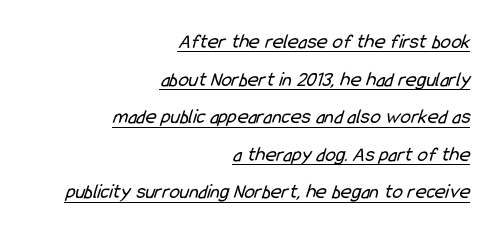
{"bold": "no", "underline": "yes", "align": "right", "line_spacing_ratio": 1.79, "letter_spacing": "normal", "letter_spacing_em": 0.0, "glyph_px": 21}
